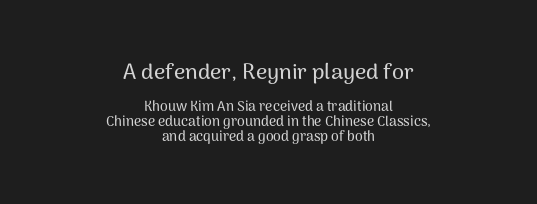
The image shows 22 px text type, upright; set centered, tight line spacing (1.04x), normal letter spacing, not underlined; the first (top) block is 1.57x larger.
